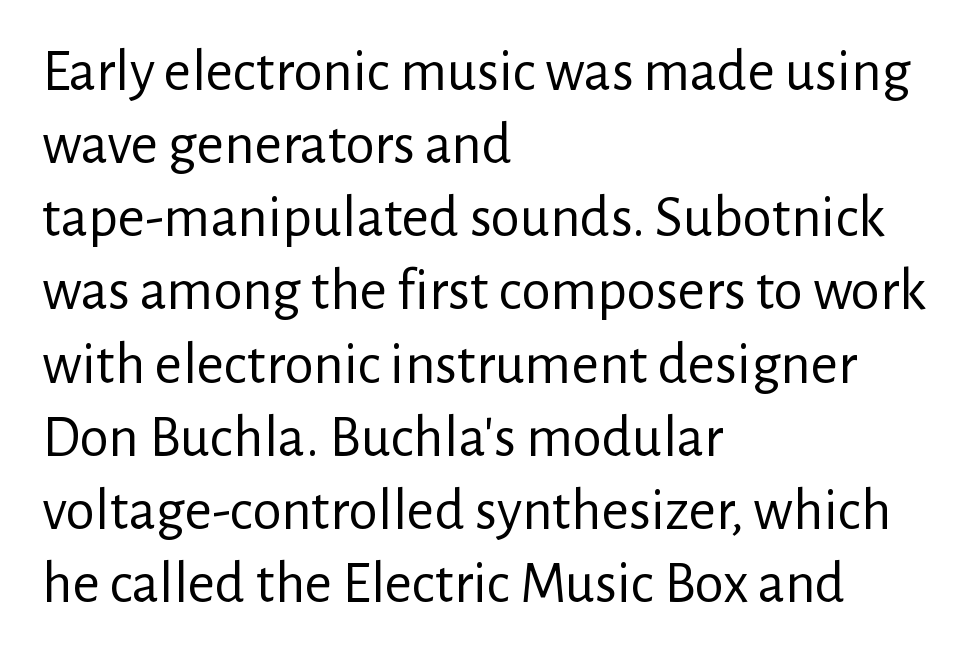
Q: Is the text bold? A: No.
Q: Is the text italic (slanted)? A: No, it is upright.
Q: Is the typeface a serif or a sans-serif typeface? A: Sans-serif.
Q: Is the text underlined? A: No.
Q: How is the paragraph aligned? A: Left-aligned.
Q: Is the spacing between letters normal or unusually wide? A: Normal.
Q: Width (condensed, normal, or wide)? A: Normal.
Q: Stroke contrast? A: Low.
Q: x-height? A: Medium.
Q: Monospaced? A: No.
